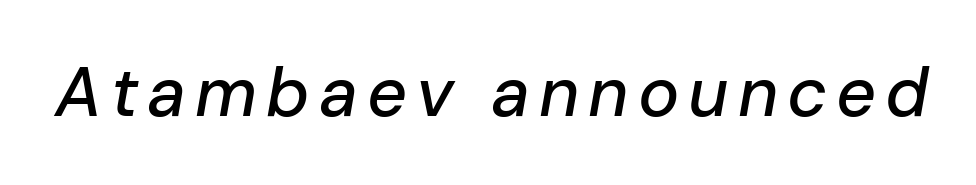
Q: Is the text italic (slanted)? A: Yes, it leans right by about 10 degrees.
Q: Is the text underlined? A: No.
Q: Width (condensed, normal, or wide)? A: Normal.
Q: Stroke contrast? A: Low.
Q: x-height? A: Medium.
Q: Monospaced? A: No.
